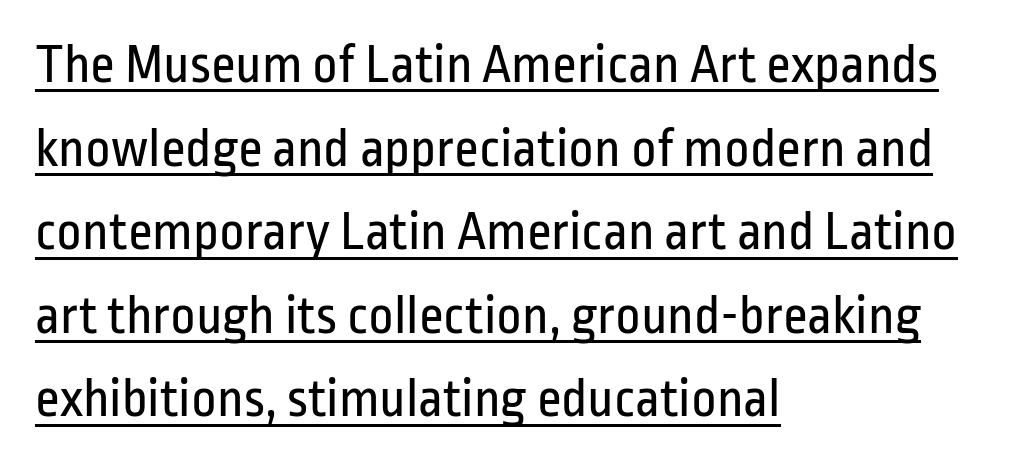
Q: Is the text bold? A: No.
Q: Is the text italic (slanted)? A: No, it is upright.
Q: Is the typeface a serif or a sans-serif typeface? A: Sans-serif.
Q: Is the text underlined? A: Yes.
Q: How is the paragraph aligned? A: Left-aligned.
Q: Is the spacing between letters normal or unusually wide? A: Normal.
Q: Is the spacing between lines tight, normal or loose? A: Normal.
Q: Width (condensed, normal, or wide)? A: Condensed.
Q: Stroke contrast? A: Low.
Q: x-height? A: Medium.
Q: Monospaced? A: No.
